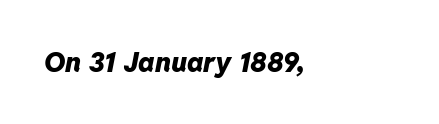
Heavy-handed strokes throughout: this text is bold. Words appear dense and cohesive because spacing is normal. The area under the type is left untouched. Every character sits at an angle, as italics do. The rendering anchors every line to the left-hand side.
